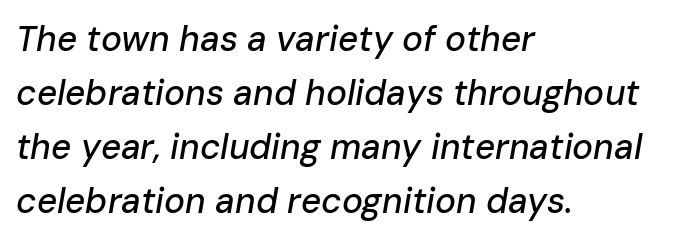
Q: Is the text italic (slanted)? A: Yes, it leans right by about 10 degrees.
Q: Is the text underlined? A: No.
Q: How is the paragraph aligned? A: Left-aligned.
Q: Is the spacing between letters normal or unusually wide? A: Normal.
Q: Is the spacing between lines tight, normal or loose? A: Normal.
Q: Width (condensed, normal, or wide)? A: Normal.
Q: Stroke contrast? A: Low.
Q: x-height? A: Medium.
Q: Monospaced? A: No.
